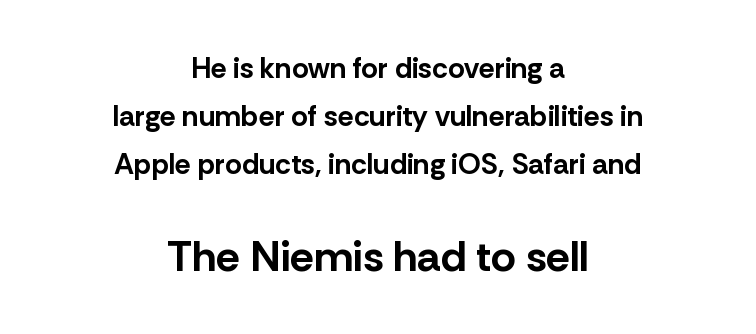
Q: Is the text bold? A: Yes.
Q: Is the text italic (slanted)? A: No, it is upright.
Q: Is the typeface a serif or a sans-serif typeface? A: Sans-serif.
Q: Is the text underlined? A: No.
Q: How is the paragraph aligned? A: Centered.
Q: Is the spacing between letters normal or unusually wide? A: Normal.
Q: Is the spacing between lines tight, normal or loose? A: Normal.
Q: Which block of text is set in a larger size, the first (top) or the second (bottom)? A: The second (bottom) one.
Q: Width (condensed, normal, or wide)? A: Normal.
Q: Stroke contrast? A: Low.
Q: x-height? A: Medium.
Q: Monospaced? A: No.
